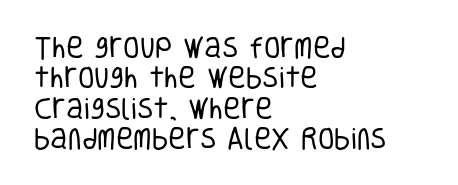
Q: Is the text bold? A: No.
Q: Is the text italic (slanted)? A: No, it is upright.
Q: Is the text underlined? A: No.
Q: How is the paragraph aligned? A: Left-aligned.
Q: Is the spacing between letters normal or unusually wide? A: Normal.
Q: Is the spacing between lines tight, normal or loose? A: Normal.
